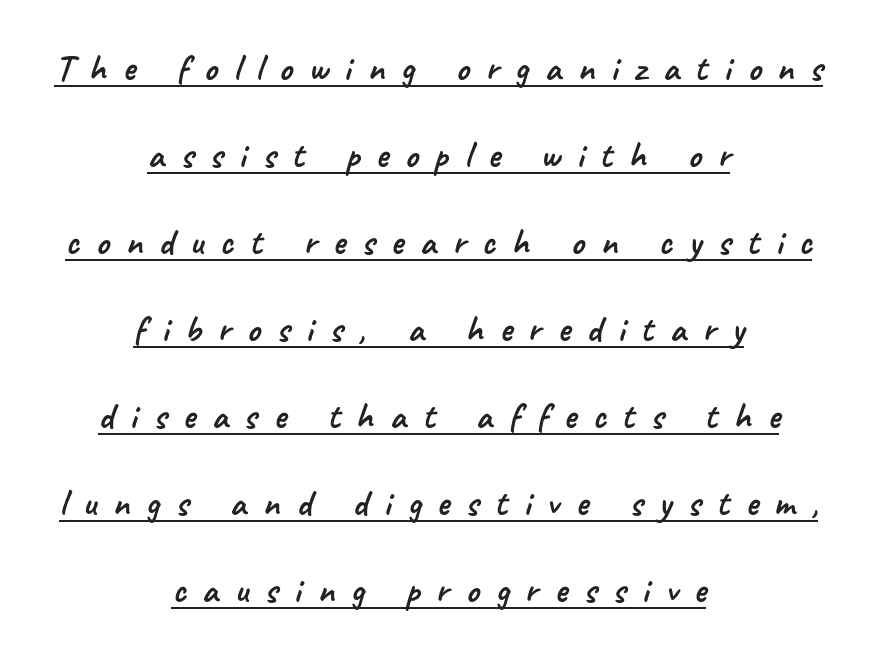
Q: Is the typeface a serif or a sans-serif typeface? A: Sans-serif.
Q: Is the text underlined? A: Yes.
Q: How is the paragraph aligned? A: Centered.
Q: Is the spacing between letters normal or unusually wide? A: Unusually wide.
Q: Is the spacing between lines tight, normal or loose? A: Loose.
Q: Width (condensed, normal, or wide)? A: Normal.
Q: Stroke contrast? A: Low.
Q: x-height? A: Small.
Q: Monospaced? A: No.
